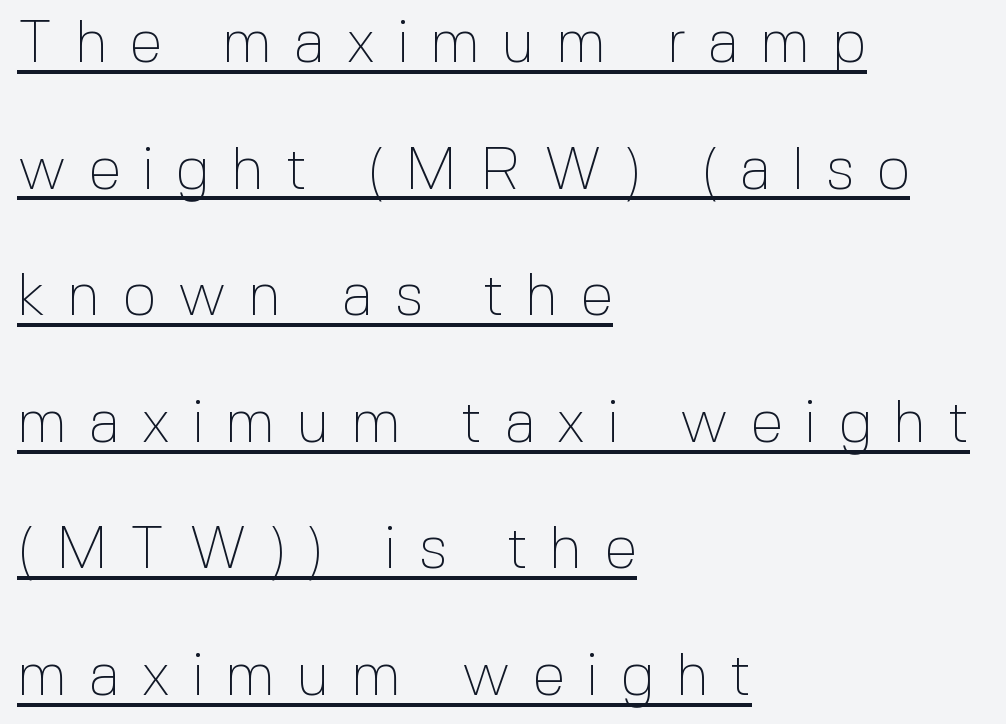
Q: Is the text bold? A: No.
Q: Is the text italic (slanted)? A: No, it is upright.
Q: Is the typeface a serif or a sans-serif typeface? A: Sans-serif.
Q: Is the text underlined? A: Yes.
Q: How is the paragraph aligned? A: Left-aligned.
Q: Is the spacing between letters normal or unusually wide? A: Unusually wide.
Q: Is the spacing between lines tight, normal or loose? A: Loose.
Q: Width (condensed, normal, or wide)? A: Normal.
Q: x-height? A: Medium.
Q: Monospaced? A: No.
